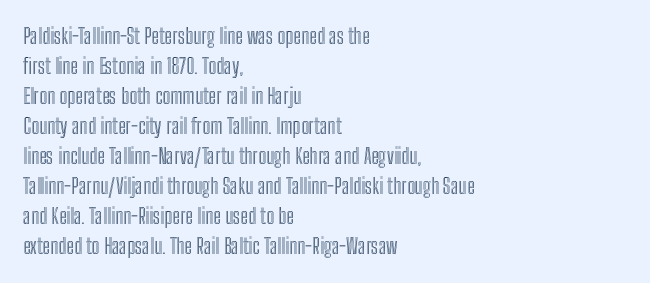
Q: Is the text italic (slanted)? A: No, it is upright.
Q: Is the text underlined? A: No.
Q: How is the paragraph aligned? A: Left-aligned.
Q: Is the spacing between letters normal or unusually wide? A: Normal.
Q: Is the spacing between lines tight, normal or loose? A: Normal.
